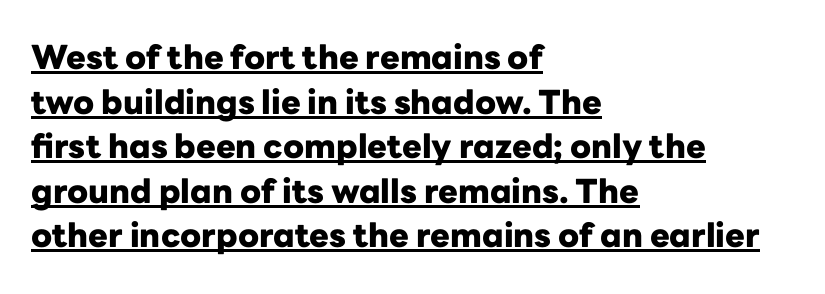
Q: Is the text bold? A: Yes.
Q: Is the text italic (slanted)? A: No, it is upright.
Q: Is the typeface a serif or a sans-serif typeface? A: Sans-serif.
Q: Is the text underlined? A: Yes.
Q: How is the paragraph aligned? A: Left-aligned.
Q: Is the spacing between letters normal or unusually wide? A: Normal.
Q: Is the spacing between lines tight, normal or loose? A: Normal.
Q: Width (condensed, normal, or wide)? A: Normal.
Q: Stroke contrast? A: Low.
Q: x-height? A: Medium.
Q: Monospaced? A: No.
